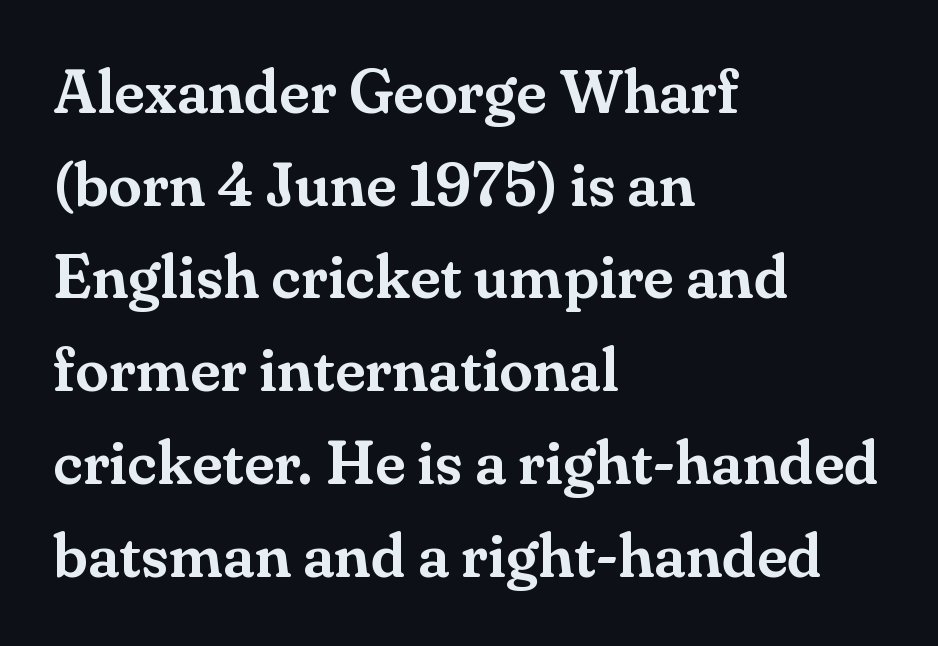
This is serif lettering, the kind often seen in printed books. How would I describe the line gaps? Plain and ordinary. The space directly below the letters is spotless. The face used here is rendered with its standard letterfit.
